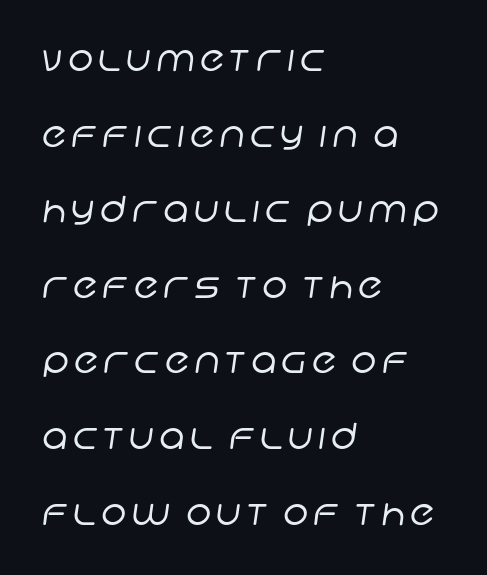
{"serif": "no", "bold": "no", "weight": "regular", "width": "normal", "stroke_contrast": "low", "x_height": "large", "monospaced": "no", "underline": "no", "align": "left", "line_spacing": "loose", "line_spacing_ratio": 2.1, "glyph_px": 36}
